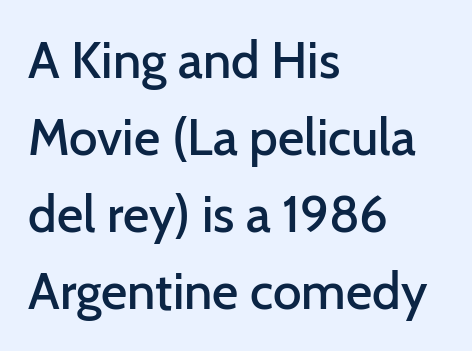
The image shows 51 px semibold sans-serif type, upright; set left-aligned, normal line spacing (1.51x), normal letter spacing, not underlined; low stroke contrast and a medium x-height.
